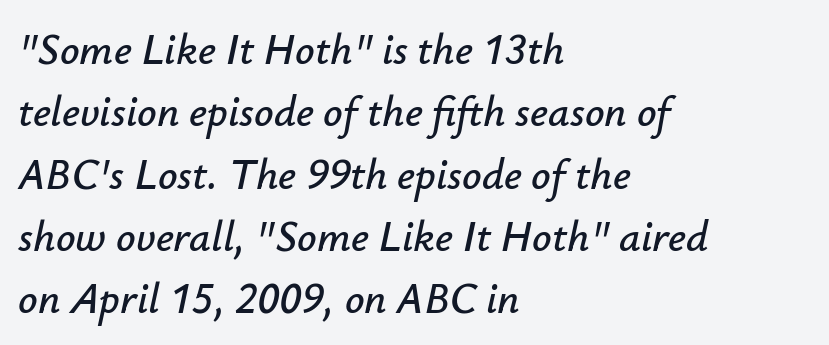
The image shows 43 px text type, italic (leaning right); set left-aligned, normal line spacing (1.45x), normal letter spacing, not underlined; low stroke contrast and a small x-height.
